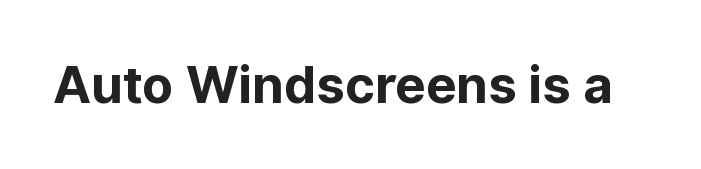
The image shows 51 px bold sans-serif type, upright; set normal letter spacing, not underlined; low stroke contrast and a medium x-height.
